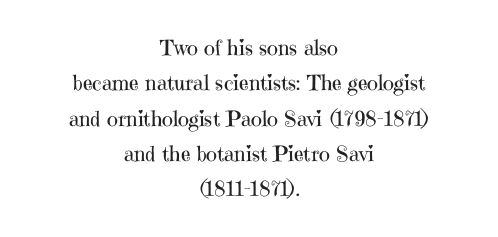
Q: Is the text bold? A: No.
Q: Is the text italic (slanted)? A: No, it is upright.
Q: Is the text underlined? A: No.
Q: How is the paragraph aligned? A: Centered.
Q: Is the spacing between letters normal or unusually wide? A: Normal.
Q: Is the spacing between lines tight, normal or loose? A: Normal.
